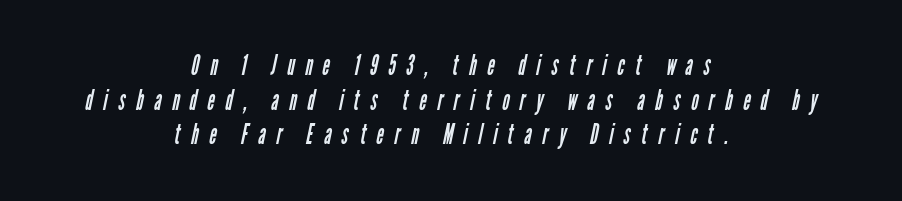
A bare baseline throughout the passage. Unlike a traditional serif, this face leaves its strokes unadorned. This sample is center-justified, so both line endings float freely. Character widths vary here, with narrow letters taking less room than wide ones.
